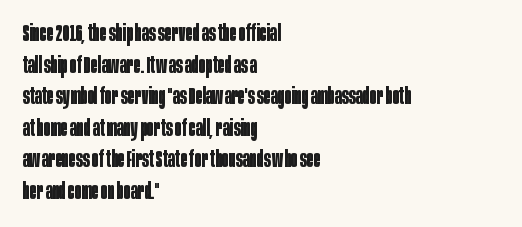
One glance says typical: line gaps are just what's usual. The letters stand upright; this is a roman face. These lines stack with their left ends in a neat column. Bold? Absolutely — the strokes are thick and heavy.
